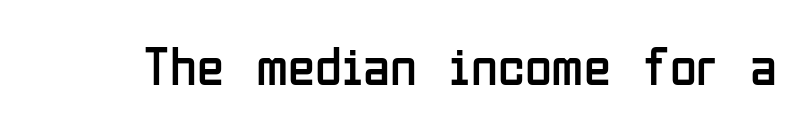
Q: Is the text bold? A: No.
Q: Is the text italic (slanted)? A: No, it is upright.
Q: Is the typeface a serif or a sans-serif typeface? A: Sans-serif.
Q: Is the text underlined? A: No.
Q: Is the spacing between letters normal or unusually wide? A: Normal.
Q: Width (condensed, normal, or wide)? A: Condensed.
Q: Stroke contrast? A: Low.
Q: x-height? A: Medium.
Q: Monospaced? A: No.
